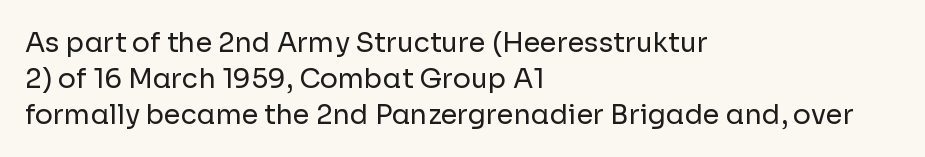
Q: Is the text bold? A: No.
Q: Is the text italic (slanted)? A: No, it is upright.
Q: Is the text underlined? A: No.
Q: How is the paragraph aligned? A: Left-aligned.
Q: Is the spacing between letters normal or unusually wide? A: Normal.
Q: Is the spacing between lines tight, normal or loose? A: Normal.
